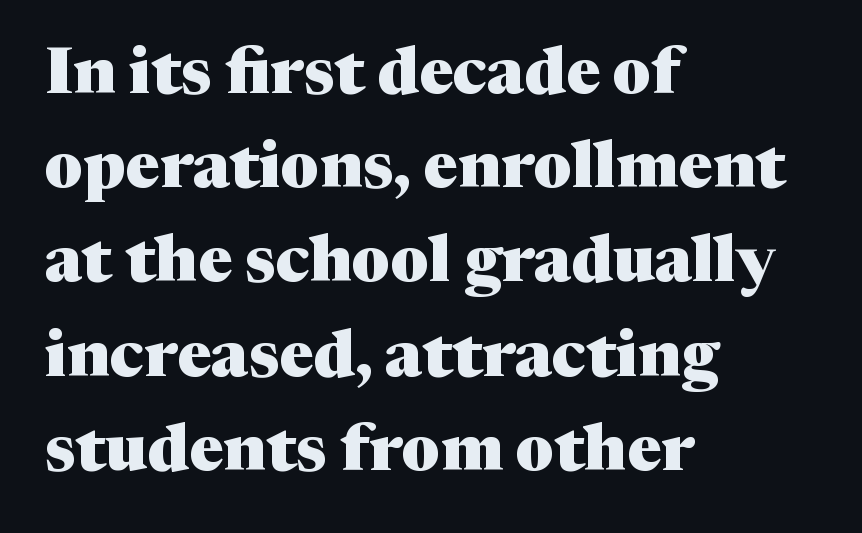
The image shows 65 px heavy serif type, upright; set left-aligned, normal line spacing (1.45x), normal letter spacing, not underlined; medium stroke contrast and a medium x-height.
